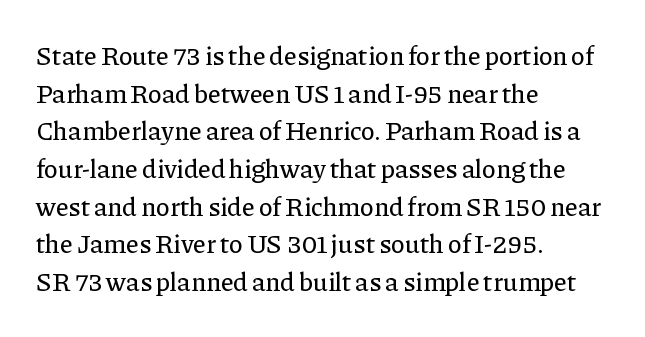
Which margin do the lines hug? The left one — the right edge is uneven. This sample uses plain, unmodified letter spacing. Glance below the letters and you will spot only blank space. Baseline-to-baseline distance is the conventional proportion of letter height.
